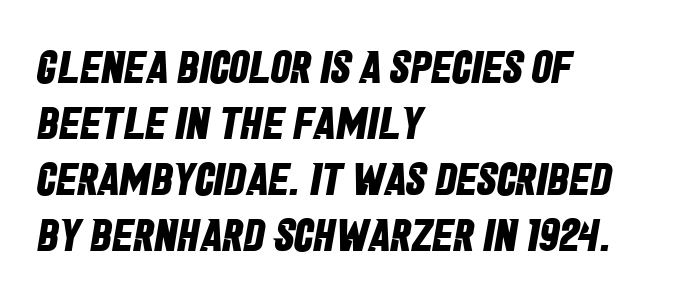
The image shows 46 px bold, condensed sans-serif type; set left-aligned, line spacing 1.22x, normal letter spacing, not underlined; low stroke contrast and a large x-height.
